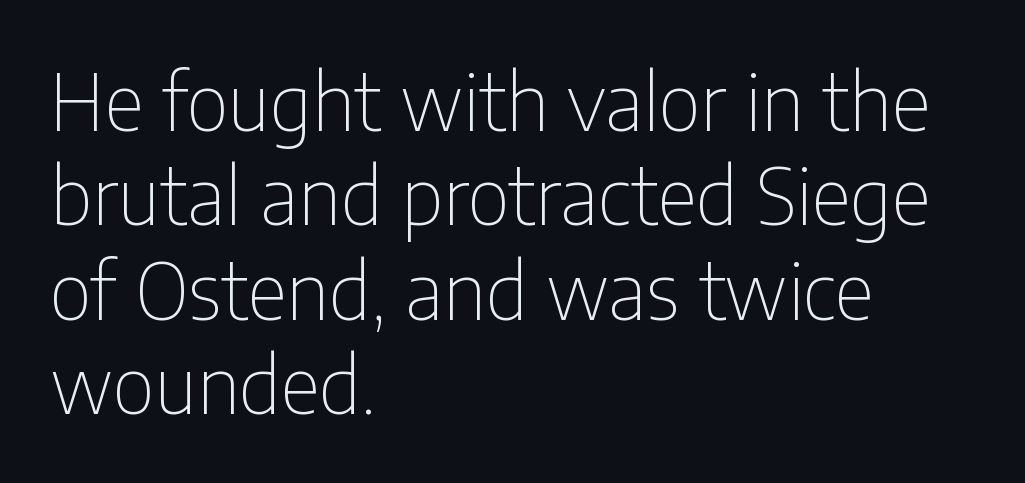
The image shows 78 px thin, condensed sans-serif type, upright; set left-aligned, line spacing 1.21x, normal letter spacing, not underlined; low stroke contrast and a medium x-height.
